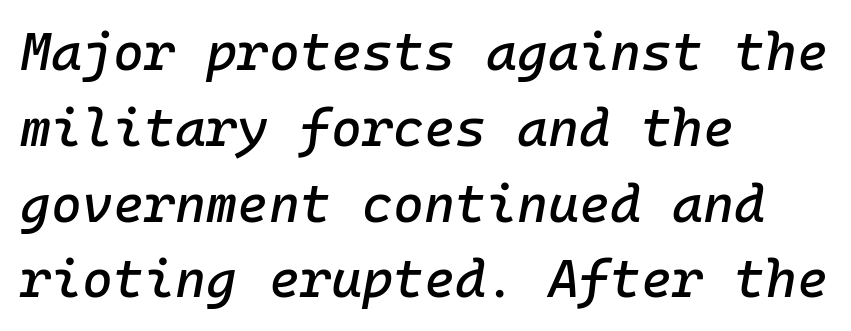
Q: Is the text italic (slanted)? A: Yes, it leans right by about 10 degrees.
Q: Is the text underlined? A: No.
Q: How is the paragraph aligned? A: Left-aligned.
Q: Is the spacing between letters normal or unusually wide? A: Normal.
Q: Is the spacing between lines tight, normal or loose? A: Normal.
Q: Width (condensed, normal, or wide)? A: Normal.
Q: Stroke contrast? A: Low.
Q: x-height? A: Medium.
Q: Monospaced? A: Yes.
